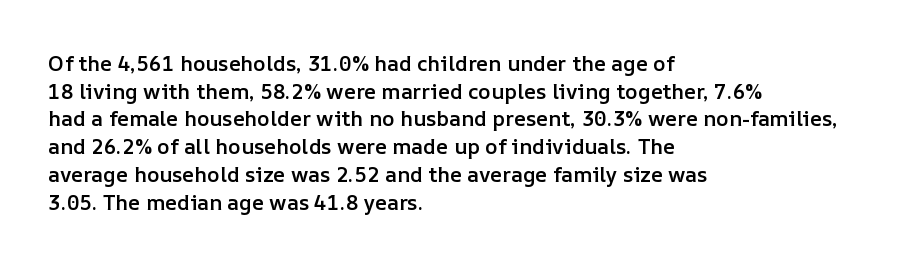
{"italic": "no", "bold": "semi", "underline": "no", "align": "left", "line_spacing": "normal", "line_spacing_ratio": 1.32, "letter_spacing": "normal", "letter_spacing_em": 0.0, "glyph_px": 21}
